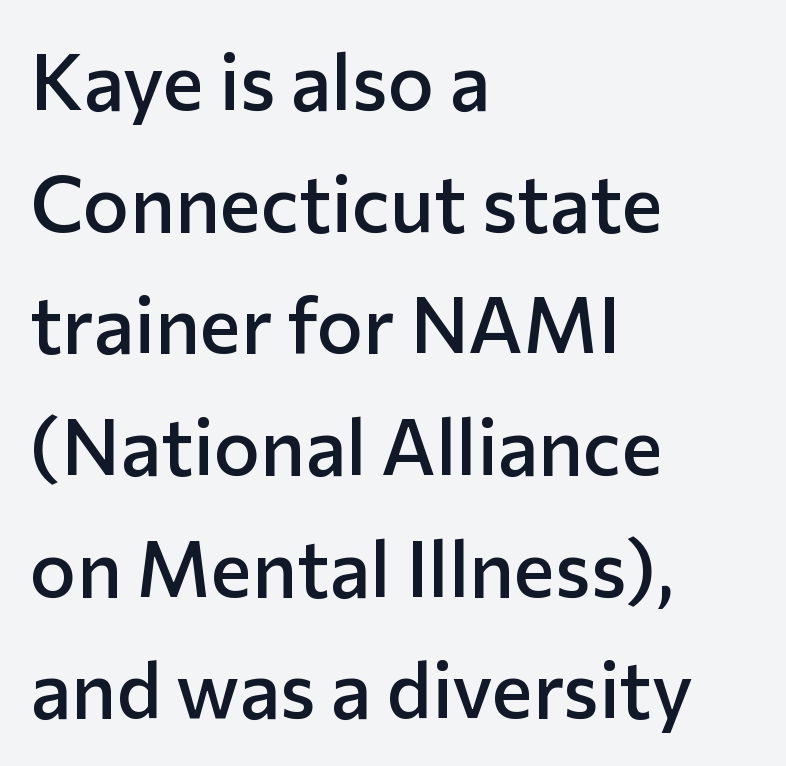
Q: Is the text bold? A: Semi-bold.
Q: Is the text italic (slanted)? A: No, it is upright.
Q: Is the typeface a serif or a sans-serif typeface? A: Sans-serif.
Q: Is the text underlined? A: No.
Q: How is the paragraph aligned? A: Left-aligned.
Q: Is the spacing between letters normal or unusually wide? A: Normal.
Q: Is the spacing between lines tight, normal or loose? A: Normal.
Q: Width (condensed, normal, or wide)? A: Normal.
Q: Stroke contrast? A: Low.
Q: x-height? A: Medium.
Q: Monospaced? A: No.
